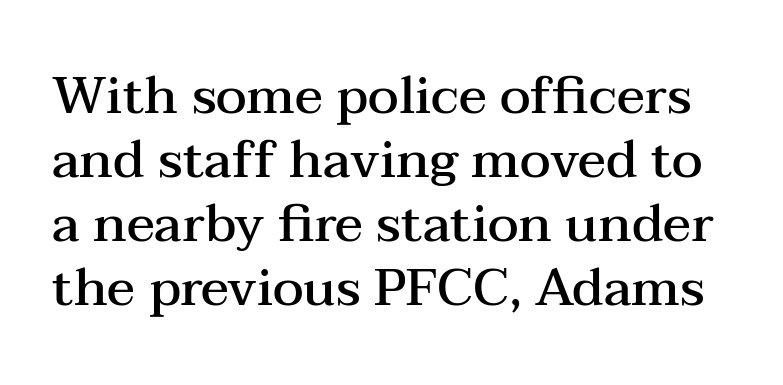
{"serif": "yes", "italic": "no", "bold": "semi", "weight": "semibold", "width": "wide", "stroke_contrast": "medium", "x_height": "medium", "monospaced": "no", "underline": "no", "line_spacing_ratio": 1.23, "letter_spacing": "normal", "letter_spacing_em": 0.0, "glyph_px": 52}
